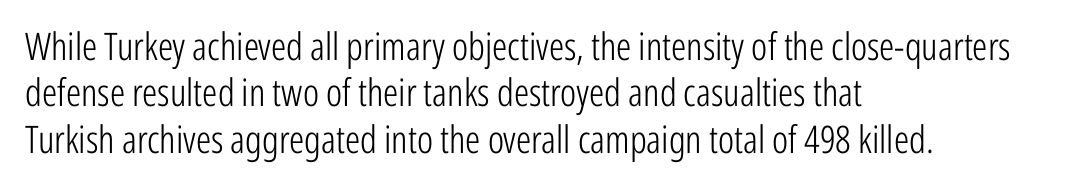
The image shows 38 px light, condensed sans-serif type, upright; set left-aligned, line spacing 1.22x, normal letter spacing, not underlined; low stroke contrast and a medium x-height.
